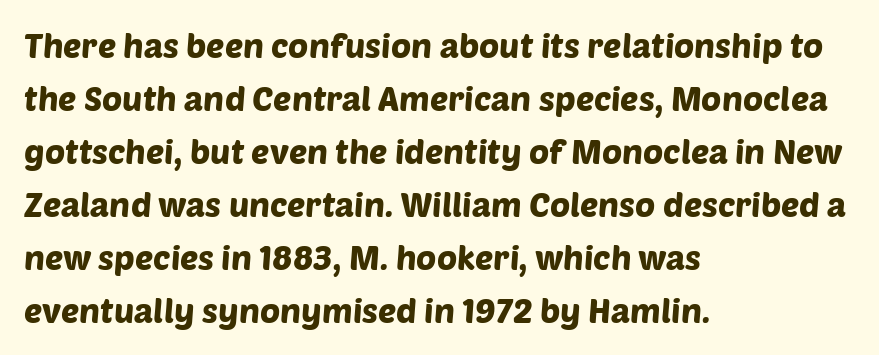
{"serif": "no", "width": "normal", "stroke_contrast": "low", "x_height": "large", "monospaced": "no", "underline": "no", "align": "left", "line_spacing": "normal", "line_spacing_ratio": 1.56, "letter_spacing": "normal", "letter_spacing_em": 0.0, "glyph_px": 34}
